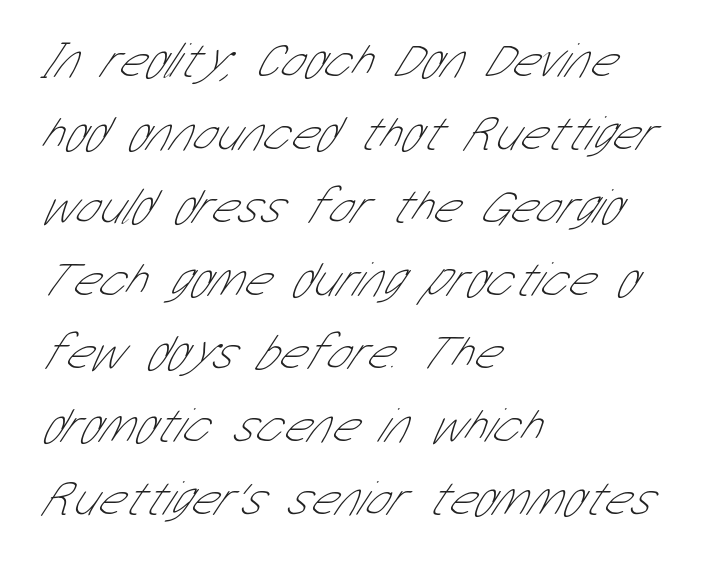
The image shows 50 px thin, condensed sans-serif type; set left-aligned, normal line spacing (1.46x), normal letter spacing, not underlined; low stroke contrast and a medium x-height.
